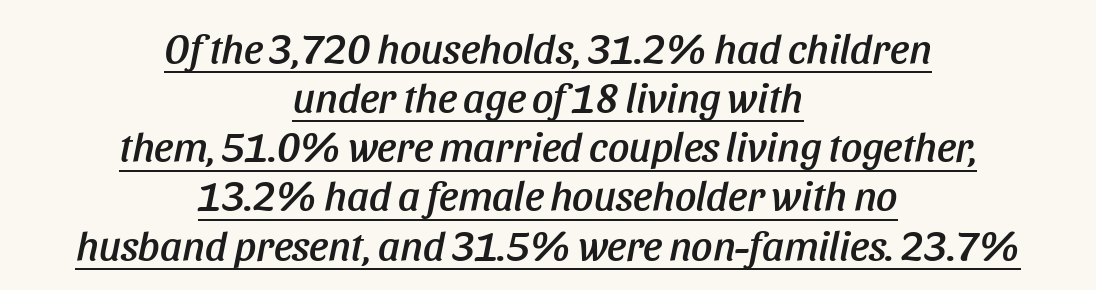
Here the designer chose a conventional face with non-uniform glyph widths. Designer's note — italics engaged. You could call the tracking neutral — neither tight nor loose. The passage shown is underscored from start to finish. Short and long lines alike share a common midpoint.
